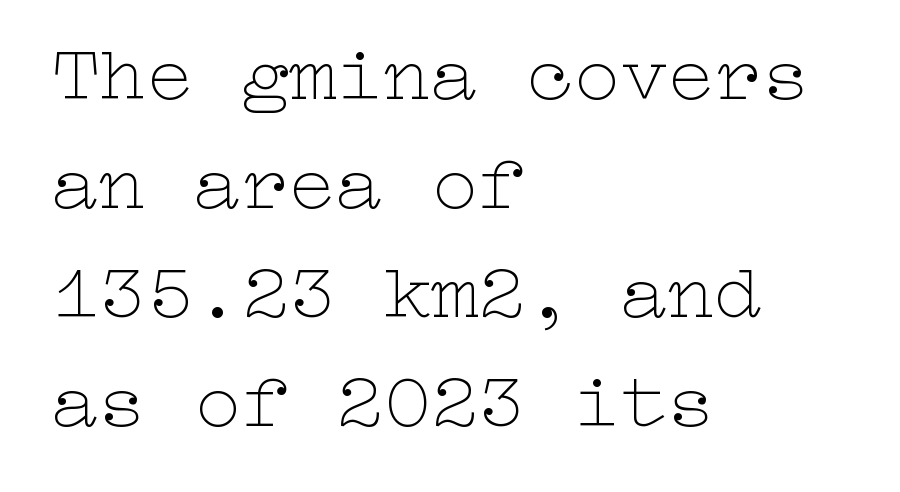
The type sits square on the baseline with zero lean. These lines are set flush left with a ragged right edge. Type without underlining. The typeface has the unassuming heft of standard copy or less. Short note: letters normally spaced.
